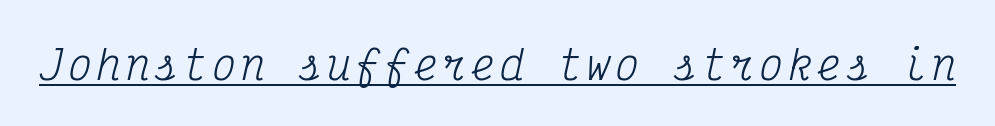
The image shows 40 px regular-weight, condensed serif type, italic (leaning right), monospaced; set underlined; medium stroke contrast and a medium x-height.
